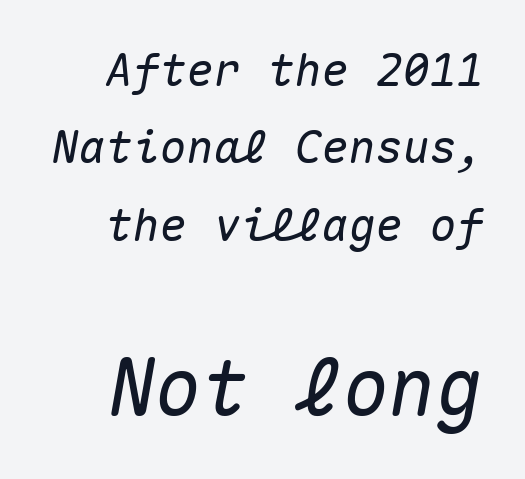
Q: Is the text italic (slanted)? A: Yes, it leans right by about 10 degrees.
Q: Is the text underlined? A: No.
Q: How is the paragraph aligned? A: Right-aligned.
Q: Is the spacing between letters normal or unusually wide? A: Normal.
Q: Which block of text is set in a larger size, the first (top) or the second (bottom)? A: The second (bottom) one.
Q: Width (condensed, normal, or wide)? A: Normal.
Q: Stroke contrast? A: Medium.
Q: x-height? A: Medium.
Q: Monospaced? A: Yes.
